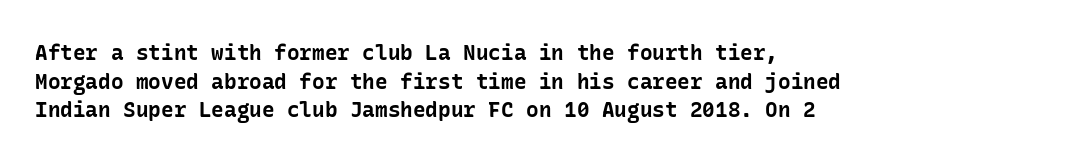
{"italic": "no", "bold": "yes", "underline": "no", "align": "left", "line_spacing": "normal", "line_spacing_ratio": 1.36, "letter_spacing": "normal", "letter_spacing_em": 0.0, "glyph_px": 21}
